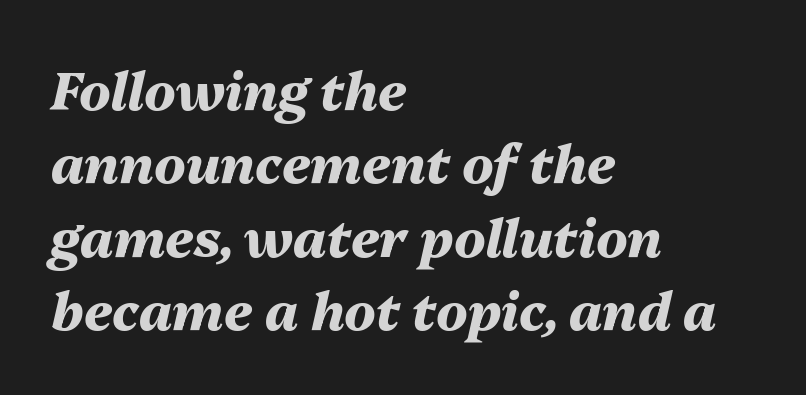
The image shows 52 px heavy type, italic (leaning right); set left-aligned, normal line spacing (1.41x), normal letter spacing, not underlined; medium stroke contrast and a medium x-height.
